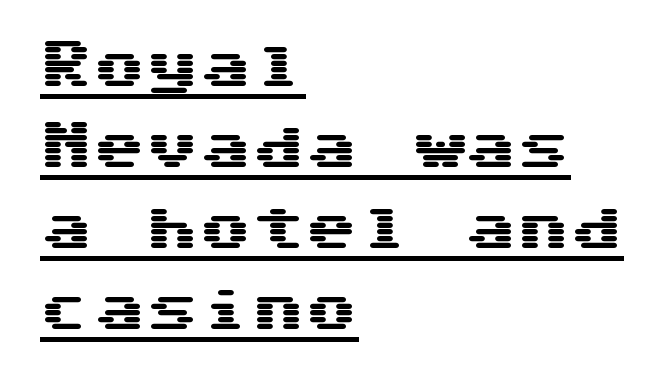
{"serif": "no", "italic": "no", "width": "wide", "stroke_contrast": "medium", "x_height": "medium", "underline": "yes", "align": "left", "line_spacing": "normal", "line_spacing_ratio": 1.53, "letter_spacing": "normal", "letter_spacing_em": 0.0, "glyph_px": 53}
